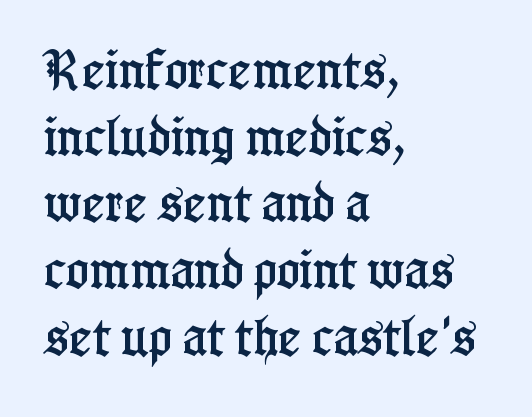
{"serif": "yes", "italic": "no", "width": "condensed", "stroke_contrast": "low", "x_height": "medium", "monospaced": "no", "underline": "no", "align": "left", "line_spacing": "normal", "line_spacing_ratio": 1.55, "letter_spacing": "normal", "letter_spacing_em": 0.0, "glyph_px": 43}
